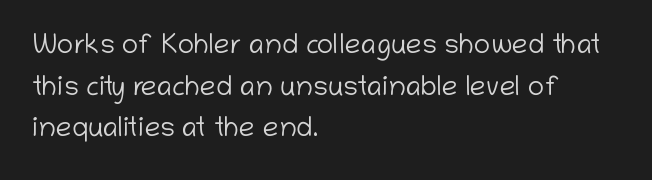
{"serif": "no", "italic": "no", "bold": "no", "weight": "light", "width": "normal", "stroke_contrast": "low", "x_height": "medium", "monospaced": "no", "underline": "no", "align": "left", "line_spacing": "normal", "line_spacing_ratio": 1.49, "letter_spacing": "normal", "letter_spacing_em": 0.0, "glyph_px": 28}
